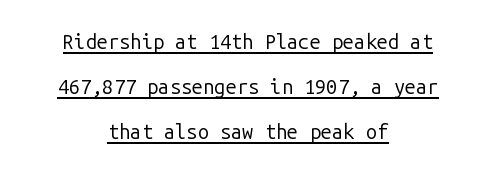
Q: Is the text bold? A: No.
Q: Is the text italic (slanted)? A: No, it is upright.
Q: Is the text underlined? A: Yes.
Q: How is the paragraph aligned? A: Centered.
Q: Is the spacing between letters normal or unusually wide? A: Normal.
Q: Is the spacing between lines tight, normal or loose? A: Loose.
